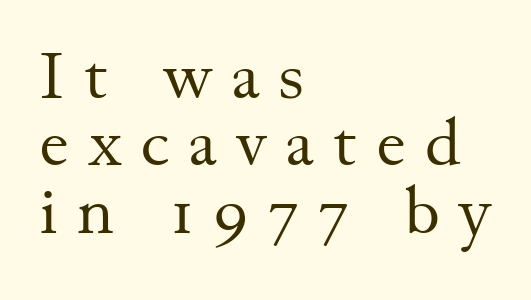
Q: Is the text bold? A: No.
Q: Is the text italic (slanted)? A: No, it is upright.
Q: Is the typeface a serif or a sans-serif typeface? A: Serif.
Q: Is the text underlined? A: No.
Q: How is the paragraph aligned? A: Left-aligned.
Q: Is the spacing between letters normal or unusually wide? A: Unusually wide.
Q: Is the spacing between lines tight, normal or loose? A: Tight.
Q: Width (condensed, normal, or wide)? A: Normal.
Q: Stroke contrast? A: Medium.
Q: x-height? A: Small.
Q: Monospaced? A: No.
